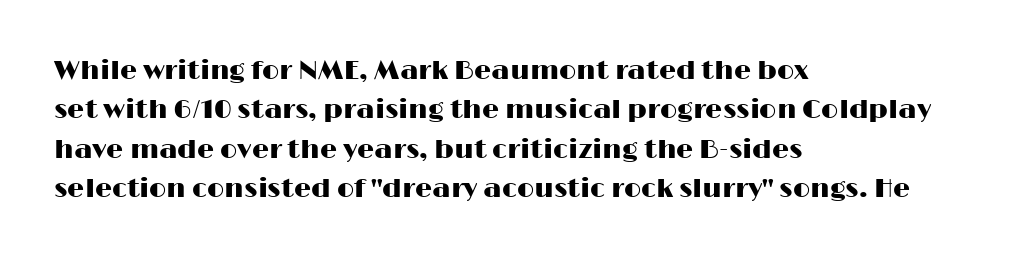
Rule under the text: the space is simply empty. The passage is arranged the way most books set body copy — flush left. This is the regular roman posture of the typeface. Default kerning and tracking; the words read as compact shapes.
